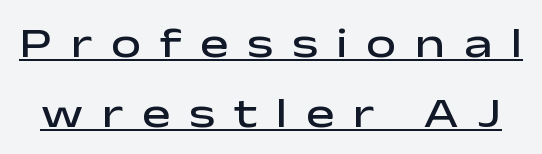
The image shows 43 px semibold, wide sans-serif type, upright; set normal line spacing (1.62x), unusually wide letter spacing (+0.43 em), underlined; low stroke contrast and a medium x-height.
